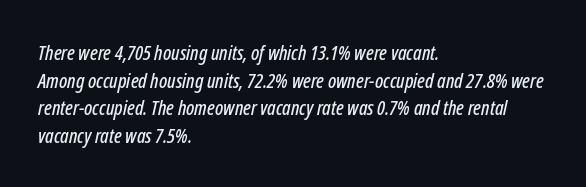
Q: Is the text italic (slanted)? A: Yes, it leans right by about 12 degrees.
Q: Is the text underlined? A: No.
Q: How is the paragraph aligned? A: Left-aligned.
Q: Is the spacing between letters normal or unusually wide? A: Normal.
Q: Is the spacing between lines tight, normal or loose? A: Normal.
